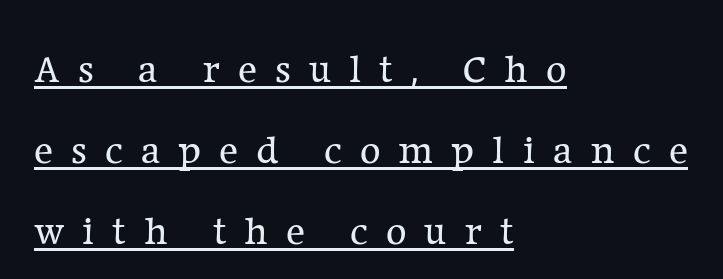
Loosely led — the rows are spread out. Is the letter spacing exaggerated? Yes — the characters are pushed far apart. Honestly, the underline is the first thing you notice here. These lines are set flush left with a ragged right edge.
